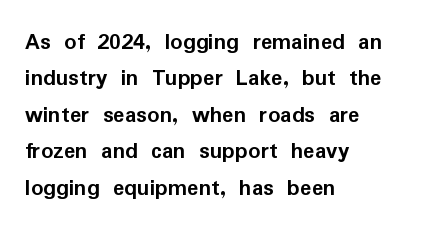
{"italic": "no", "bold": "yes", "underline": "no", "align": "left", "line_spacing": "normal", "line_spacing_ratio": 1.52, "letter_spacing": "normal", "letter_spacing_em": 0.0, "glyph_px": 24}
